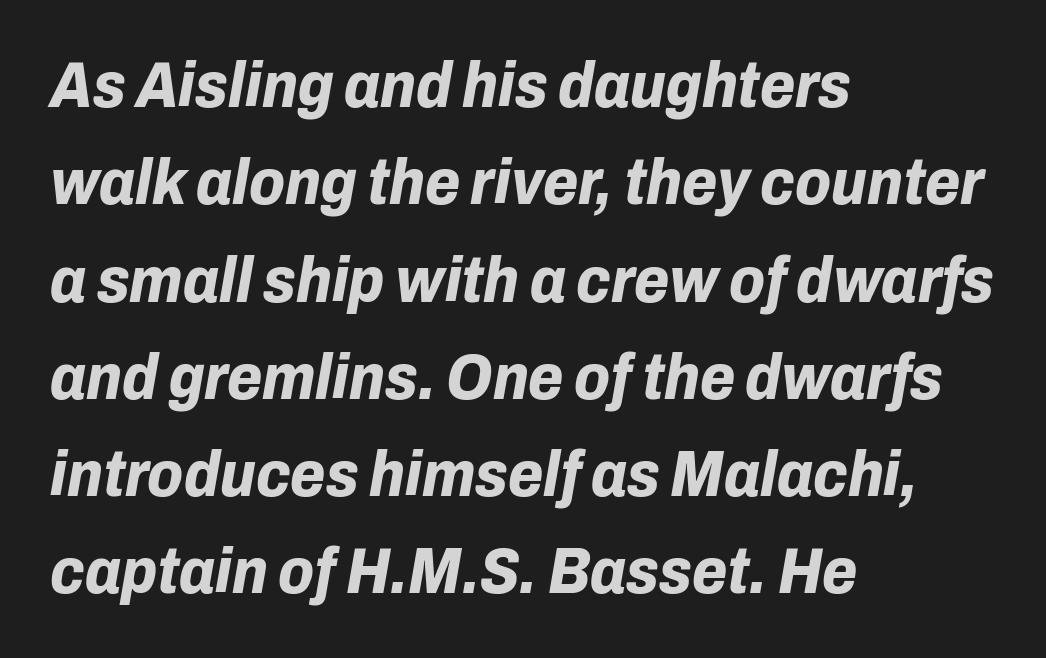
Q: Is the text bold? A: Yes.
Q: Is the text italic (slanted)? A: Yes, it leans right by about 10 degrees.
Q: Is the text underlined? A: No.
Q: How is the paragraph aligned? A: Left-aligned.
Q: Is the spacing between letters normal or unusually wide? A: Normal.
Q: Is the spacing between lines tight, normal or loose? A: Normal.
Q: Width (condensed, normal, or wide)? A: Normal.
Q: Stroke contrast? A: Low.
Q: x-height? A: Medium.
Q: Monospaced? A: No.
